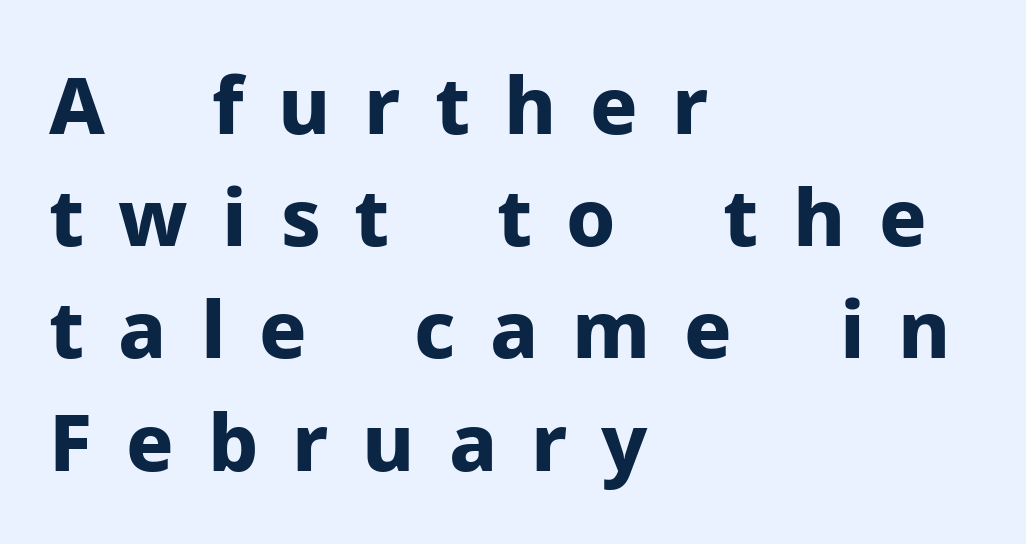
{"serif": "no", "italic": "no", "bold": "yes", "weight": "bold", "width": "normal", "stroke_contrast": "low", "x_height": "medium", "monospaced": "no", "underline": "no", "align": "left", "line_spacing": "normal", "line_spacing_ratio": 1.42, "letter_spacing": "wide", "letter_spacing_em": 0.43, "glyph_px": 79}
